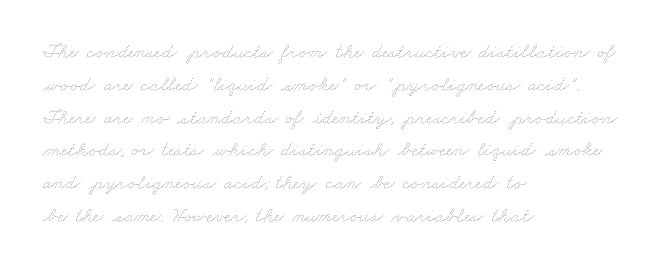
{"bold": "no", "underline": "no", "align": "left", "line_spacing": "normal", "line_spacing_ratio": 1.56, "letter_spacing": "normal", "letter_spacing_em": 0.0, "glyph_px": 21}
